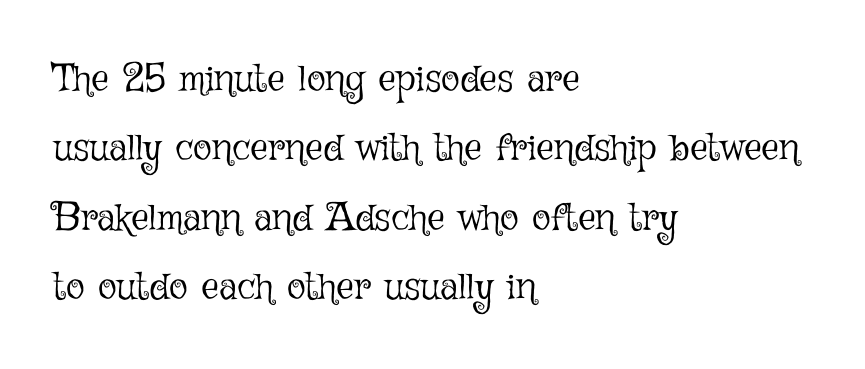
The image shows 39 px light type, upright; set left-aligned, line spacing 1.78x, normal letter spacing, not underlined; low stroke contrast and a medium x-height.
